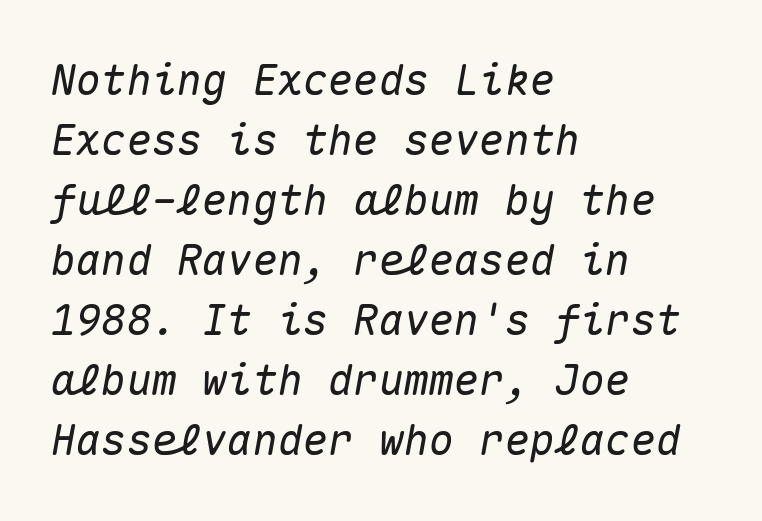
The designer left line spacing at the default. When letters slant like this, we call the style italic. The baseline area is clear. Left-aligned paragraph, ragged on the right. You could count columns in this text — the font is strictly monospaced.
